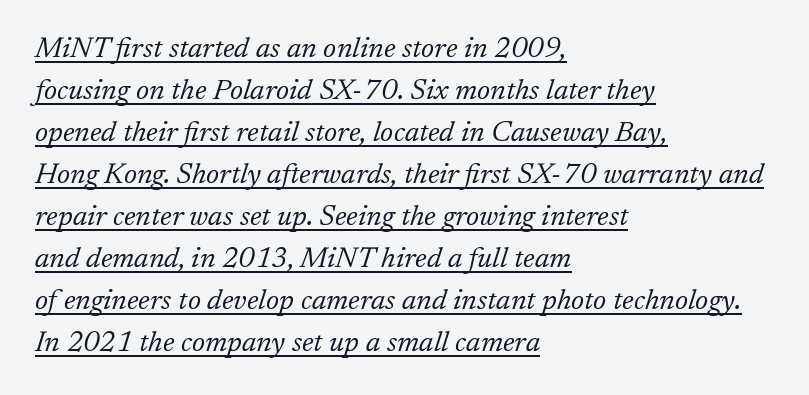
Somebody hit Ctrl+U on this one — the words are underlined. Alignment: flush left. The letters are slanted; this is an italic face. Is this a heavy cut? Hardly; it is regular or lighter. Font category for this specimen: serif.
